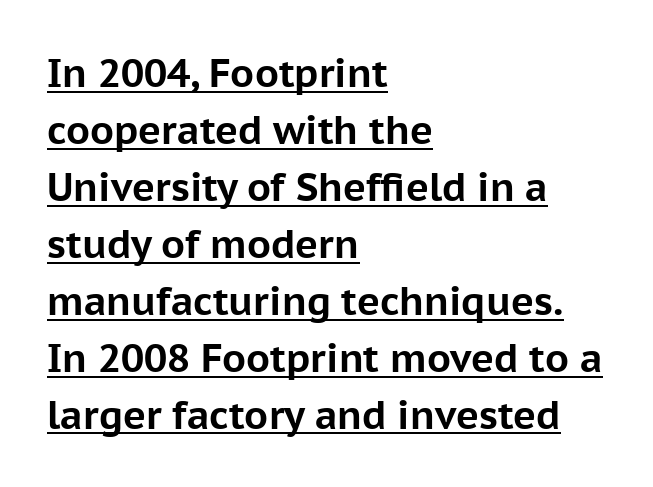
Q: Is the text bold? A: Yes.
Q: Is the text italic (slanted)? A: No, it is upright.
Q: Is the typeface a serif or a sans-serif typeface? A: Sans-serif.
Q: Is the text underlined? A: Yes.
Q: How is the paragraph aligned? A: Left-aligned.
Q: Is the spacing between letters normal or unusually wide? A: Normal.
Q: Is the spacing between lines tight, normal or loose? A: Normal.
Q: Width (condensed, normal, or wide)? A: Normal.
Q: Stroke contrast? A: Low.
Q: x-height? A: Medium.
Q: Monospaced? A: No.
